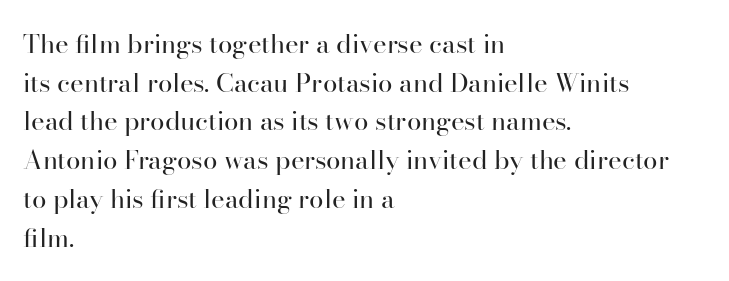
The image shows 26 px text type, upright; set left-aligned, normal line spacing (1.49x), normal letter spacing, not underlined.
